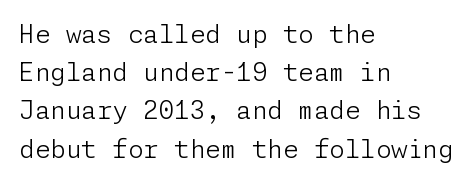
The glyphs are unaccompanied by any horizontal stroke below them. Posture: vertical. These lines keep a tight, regular rhythm from letter to letter. Interline gaps are of average width in this sample. The paragraph shown leans on its left margin.
